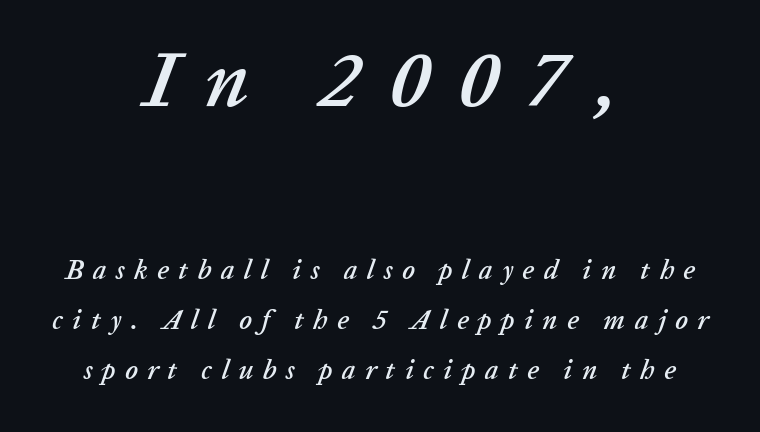
{"italic": "yes", "lean": "right", "slant_degrees": 20, "width": "normal", "stroke_contrast": "low", "x_height": "medium", "monospaced": "no", "underline": "no", "align": "center", "line_spacing_ratio": 1.86, "letter_spacing": "wide", "letter_spacing_em": 0.35, "larger_block": "first", "size_ratio": 2.96, "glyph_px": 80}
